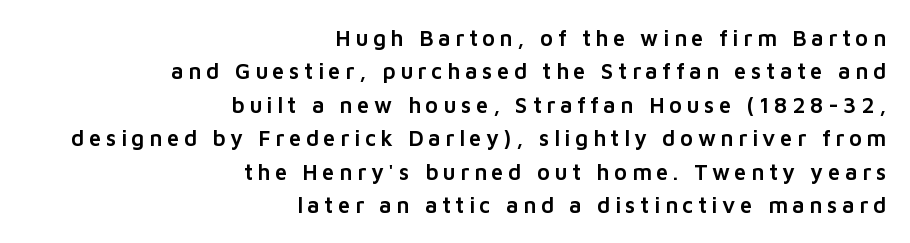
The image shows 22 px text type, upright; set right-aligned, normal line spacing (1.52x), unusually wide letter spacing (+0.21 em), not underlined.
